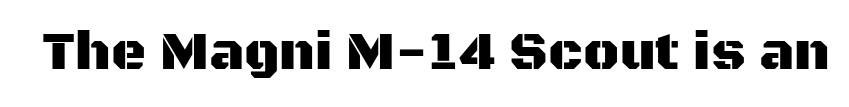
The image shows 54 px sans-serif type, upright; set normal letter spacing, not underlined; medium stroke contrast and a large x-height.
